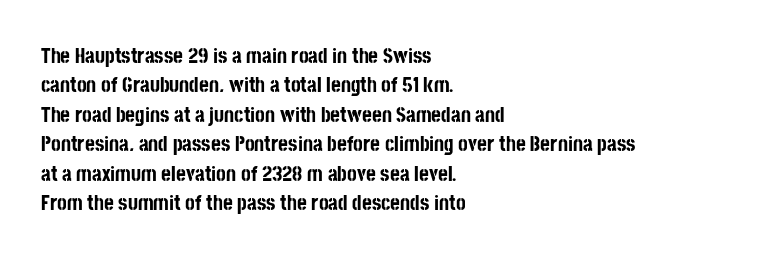
Posture: upright roman. Underlining? Definitely not there. Each line starts at the same left margin while the right side varies. Stroke thickness is high; the sample reads as a true bold. The block of text has a typical density, with ordinary space between rows.
